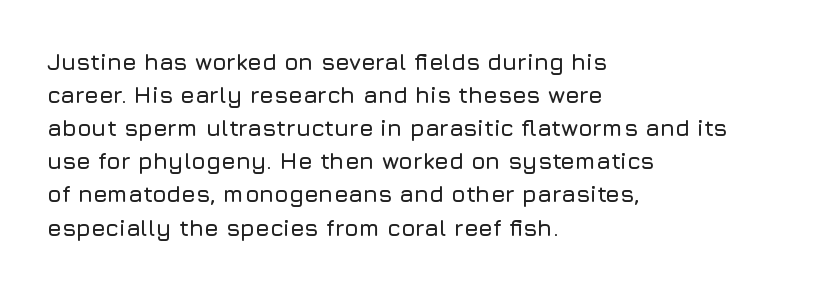
{"italic": "no", "underline": "no", "align": "left", "line_spacing": "normal", "line_spacing_ratio": 1.44, "letter_spacing": "normal", "letter_spacing_em": 0.0, "glyph_px": 23}
